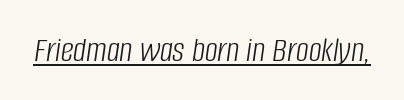
The tracking reads as untouched default to a designer's eye. The strokes carry an ordinary text weight at most. Underlined type. These lines were composed using italics. A typesetter would call this proportional, since set widths differ per character.
